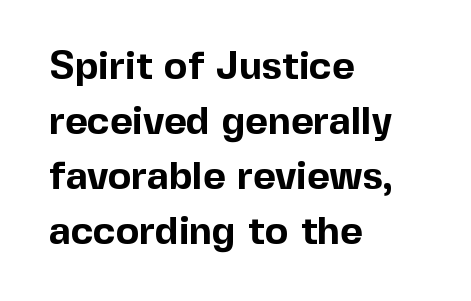
The image shows 39 px bold sans-serif type, upright; set left-aligned, normal line spacing (1.41x), normal letter spacing, not underlined; a medium x-height.
